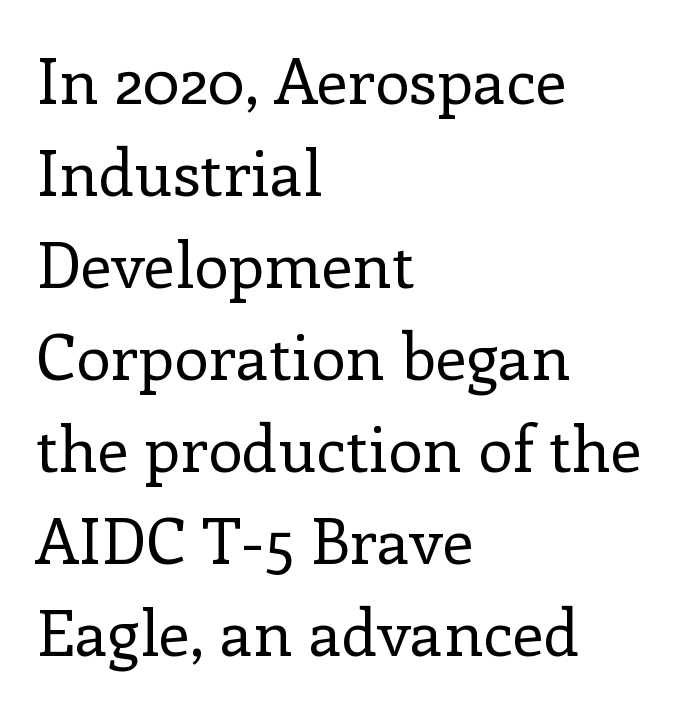
Letters have the restrained weight of plain body copy at most. The paragraph shown leans on its left margin. Think of a printed novel: that variable character pitch is what you see here. This rendering features lettering with no underline. Look at the bottom of the vertical strokes: they flare into serifs here. The face used here is rendered with its standard letterfit.
